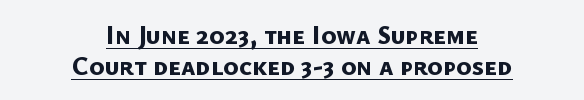
The lines in this sample share a center point and differ in where they start and stop. Descenders here cross a horizontal rule under the line. Heavy-handed strokes throughout: this text is bold. In terms of letterspacing, this is plain default setting.
